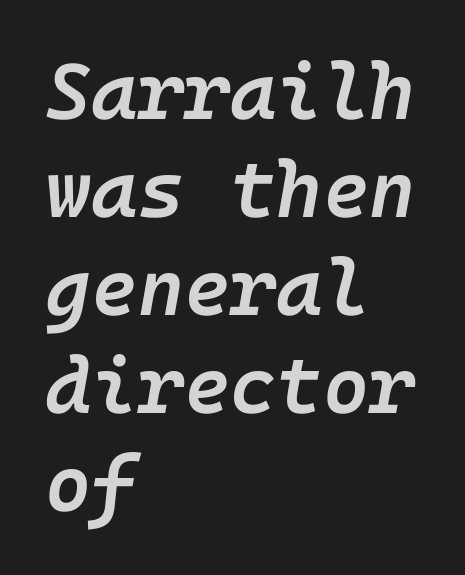
Rendered with sloped, italic letterforms. Decoration check: the copy has no underline. Where is the straight margin? On the left. Compared with an ordinary text face, these strokes are moderately heavier — a semibold. The letterforms sit shoulder to shoulder at normal distance.
